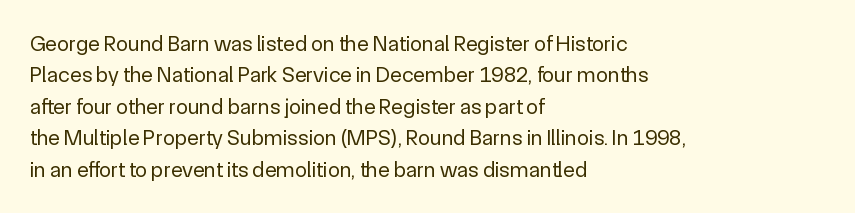
The line-height multiplier appears to be the usual default. The ragged edge is on the right, which tells us the setting is flush left. A typesetter would mark this as roman, not italic. This sample uses plain, unmodified letter spacing. No letter is thick-stroked: the sample isn't bold.
